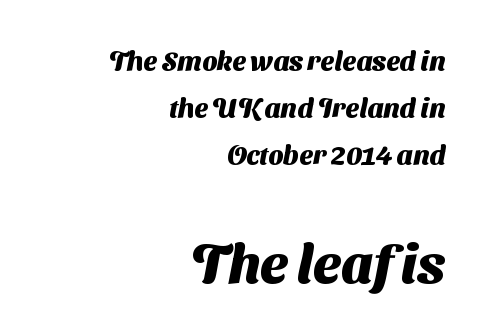
Q: Is the text bold? A: Yes.
Q: Is the typeface a serif or a sans-serif typeface? A: Sans-serif.
Q: Is the text underlined? A: No.
Q: How is the paragraph aligned? A: Right-aligned.
Q: Is the spacing between letters normal or unusually wide? A: Normal.
Q: Which block of text is set in a larger size, the first (top) or the second (bottom)? A: The second (bottom) one.
Q: Width (condensed, normal, or wide)? A: Normal.
Q: Stroke contrast? A: Medium.
Q: x-height? A: Medium.
Q: Monospaced? A: No.
